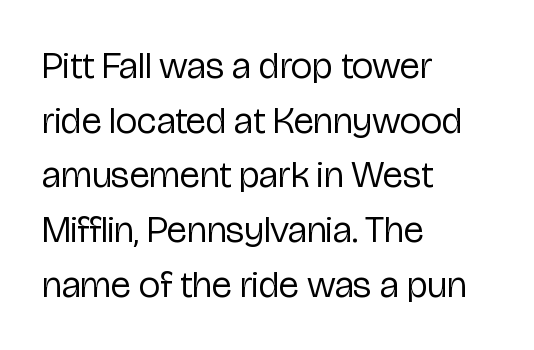
The image shows 38 px regular-weight, condensed sans-serif type, upright; set left-aligned, normal line spacing (1.44x), normal letter spacing, not underlined; low stroke contrast and a medium x-height.
